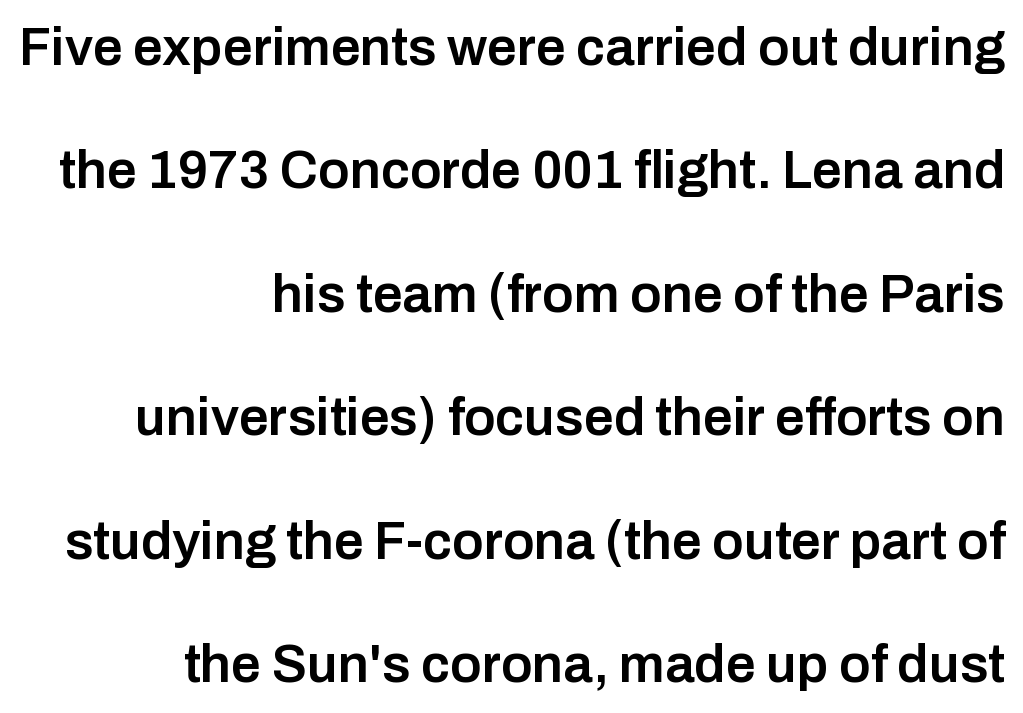
Q: Is the text bold? A: Semi-bold.
Q: Is the text italic (slanted)? A: No, it is upright.
Q: Is the typeface a serif or a sans-serif typeface? A: Sans-serif.
Q: Is the text underlined? A: No.
Q: How is the paragraph aligned? A: Right-aligned.
Q: Is the spacing between letters normal or unusually wide? A: Normal.
Q: Is the spacing between lines tight, normal or loose? A: Loose.
Q: Width (condensed, normal, or wide)? A: Normal.
Q: Stroke contrast? A: Low.
Q: x-height? A: Medium.
Q: Monospaced? A: No.
